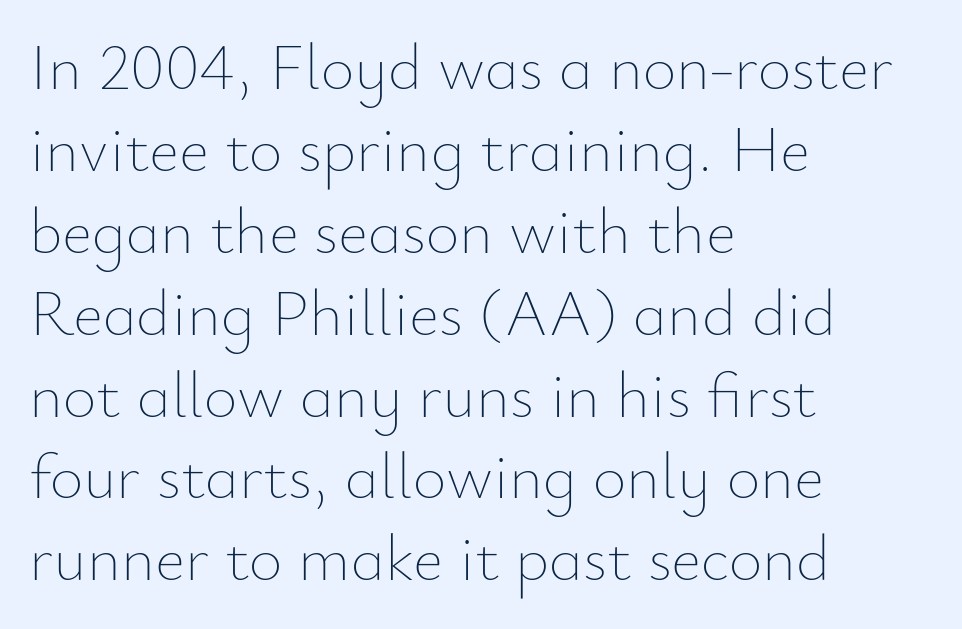
{"italic": "no", "bold": "no", "weight": "thin", "width": "normal", "stroke_contrast": "low", "x_height": "small", "monospaced": "no", "underline": "no", "align": "left", "line_spacing": "normal", "line_spacing_ratio": 1.26, "letter_spacing": "normal", "letter_spacing_em": 0.0, "glyph_px": 65}
